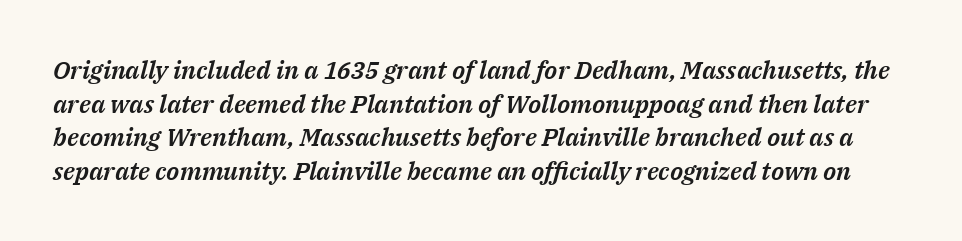
This block has exactly the height ordinary leading produces. Only glyphs here, with clear space below each row. Italic: yes, the glyphs are oblique. The passage shown has conventional tracking throughout.
